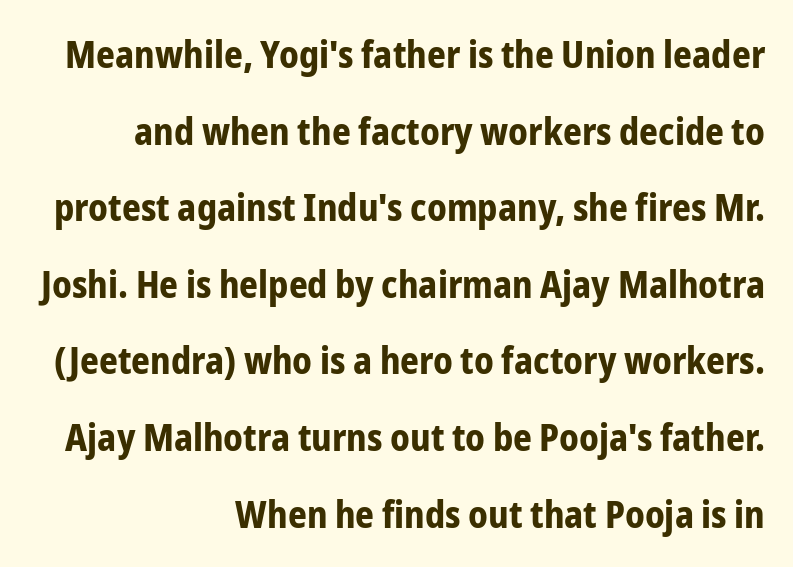
The image shows 37 px bold, condensed sans-serif type, upright; set right-aligned, loose line spacing (2.07x), normal letter spacing, not underlined; low stroke contrast and a medium x-height.
